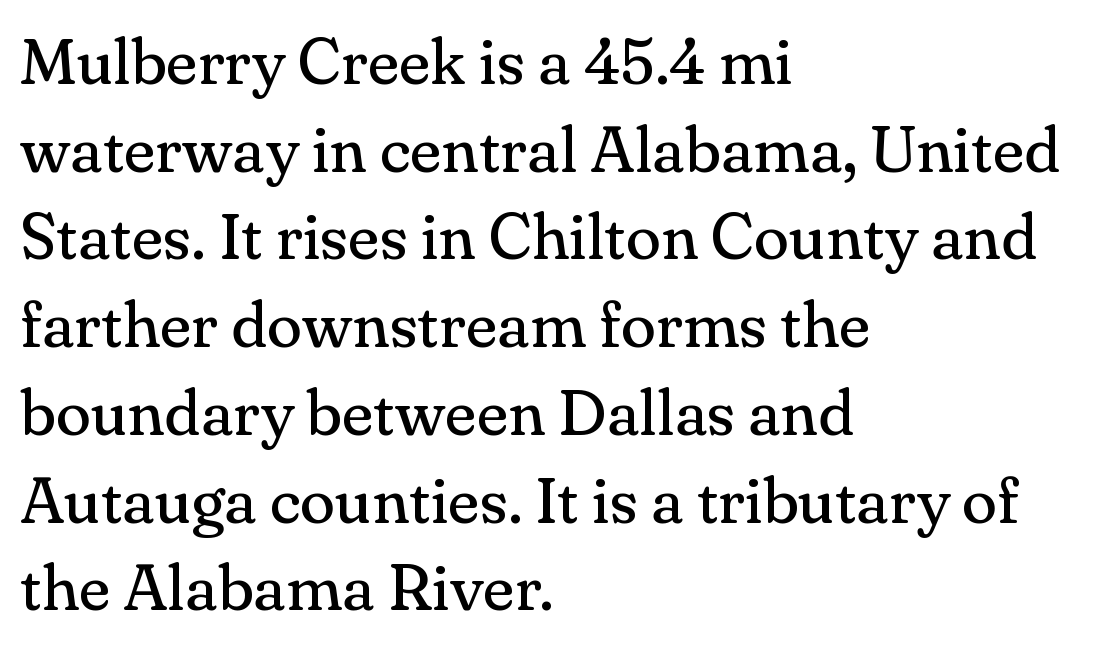
The image shows 65 px regular-weight serif type, upright; set left-aligned, normal line spacing (1.35x), normal letter spacing, not underlined; medium stroke contrast and a small x-height.
